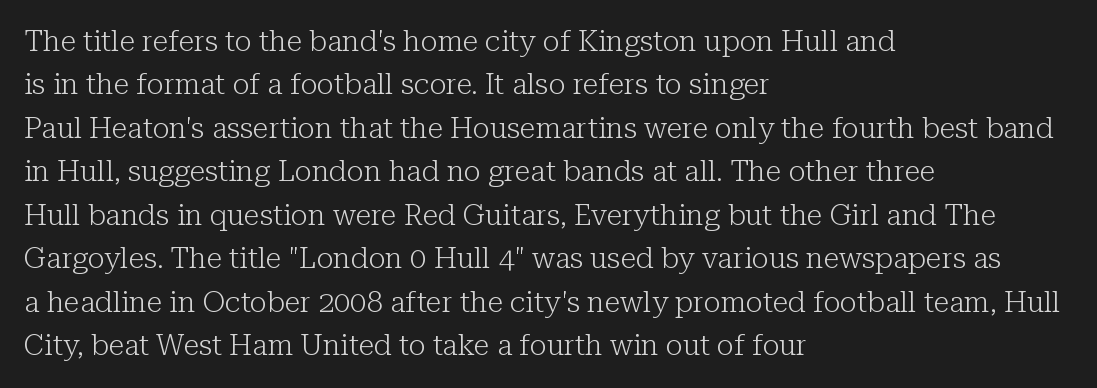
{"serif": "yes", "italic": "no", "bold": "no", "weight": "light", "width": "normal", "stroke_contrast": "low", "x_height": "medium", "monospaced": "no", "underline": "no", "align": "left", "line_spacing": "normal", "line_spacing_ratio": 1.5, "letter_spacing": "normal", "letter_spacing_em": 0.0, "glyph_px": 29}
